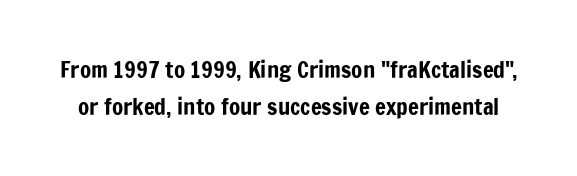
Q: Is the text italic (slanted)? A: No, it is upright.
Q: Is the text underlined? A: No.
Q: Is the spacing between letters normal or unusually wide? A: Normal.
Q: Is the spacing between lines tight, normal or loose? A: Normal.
